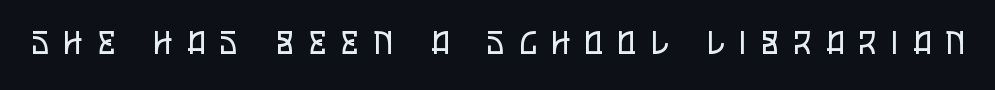
{"serif": "no", "italic": "no", "bold": "no", "weight": "regular", "width": "condensed", "stroke_contrast": "low", "x_height": "large", "monospaced": "no", "underline": "no", "letter_spacing": "wide", "letter_spacing_em": 0.49, "glyph_px": 31}
